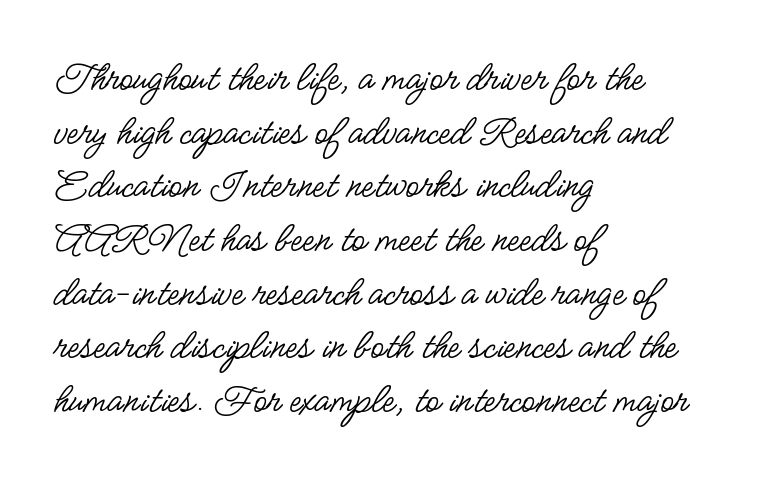
{"serif": "no", "bold": "no", "weight": "regular", "width": "condensed", "stroke_contrast": "low", "x_height": "small", "monospaced": "no", "underline": "no", "align": "left", "line_spacing_ratio": 1.22, "letter_spacing": "normal", "letter_spacing_em": 0.0, "glyph_px": 44}
